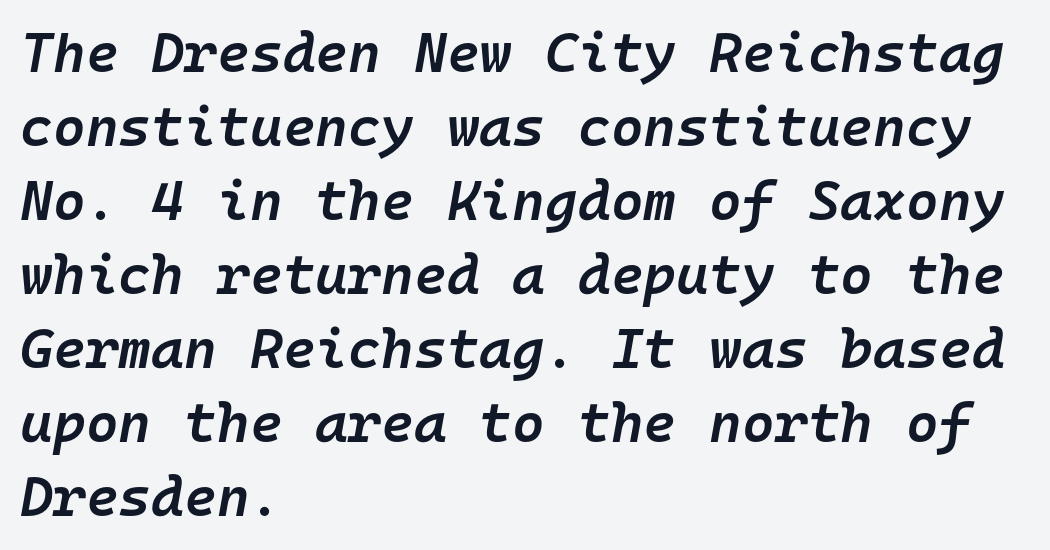
The image shows 56 px semibold type, italic (leaning right), monospaced; set left-aligned, normal line spacing (1.32x), normal letter spacing, not underlined; low stroke contrast and a medium x-height.
